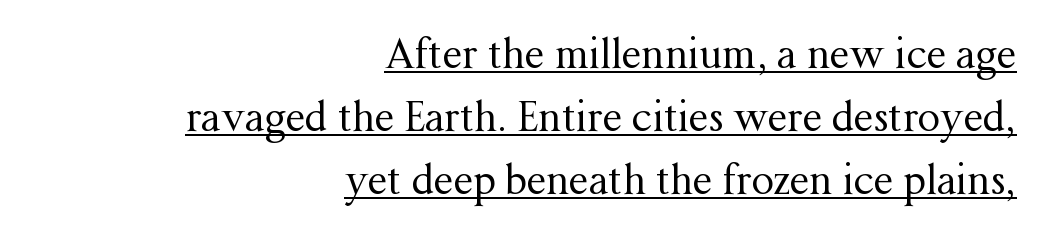
Compared with a flush-left layout, this one pins lines to the opposite, right side. Reading down the column, the eye jumps a familiar distance to each next line. Think standard paragraph weight, or any step lighter than that. A typesetter would call this zero additional tracking. Underlining? Definitely there. Are there feet on the stems? There are — it's a serif.
